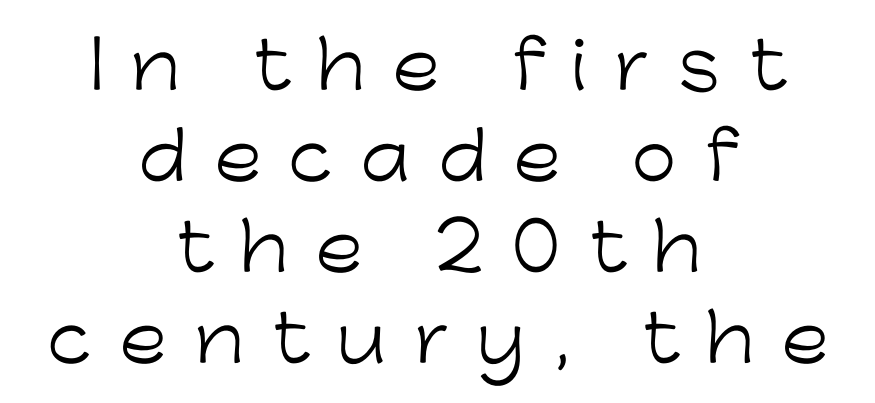
The image shows 65 px light sans-serif type, upright; set centered, normal line spacing (1.4x), unusually wide letter spacing (+0.42 em), not underlined; low stroke contrast and a medium x-height.
